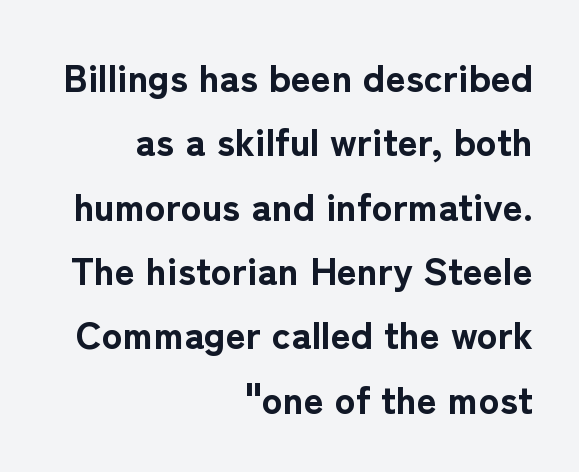
A normal amount of white space separates one row of letters from the next. This rendering features lettering with no underline. Compared with a flush-left layout, this one pins lines to the opposite, right side. Vertical strokes here are truly vertical.
